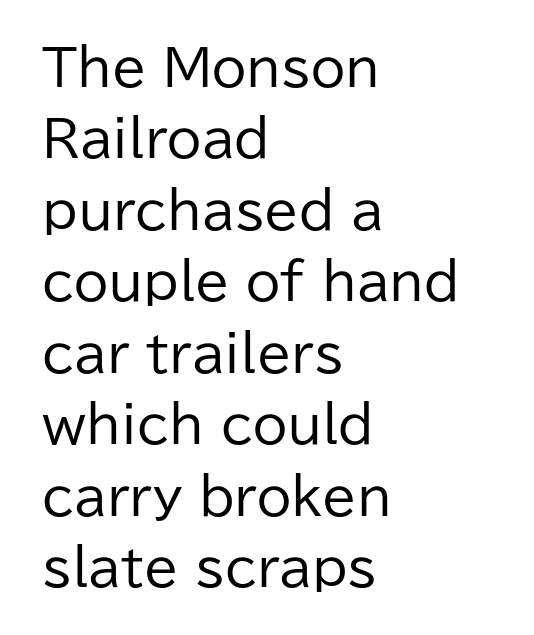
Q: Is the text bold? A: No.
Q: Is the text italic (slanted)? A: No, it is upright.
Q: Is the typeface a serif or a sans-serif typeface? A: Sans-serif.
Q: Is the text underlined? A: No.
Q: How is the paragraph aligned? A: Left-aligned.
Q: Is the spacing between letters normal or unusually wide? A: Normal.
Q: Is the spacing between lines tight, normal or loose? A: Normal.
Q: Width (condensed, normal, or wide)? A: Normal.
Q: Stroke contrast? A: Low.
Q: x-height? A: Medium.
Q: Monospaced? A: No.
